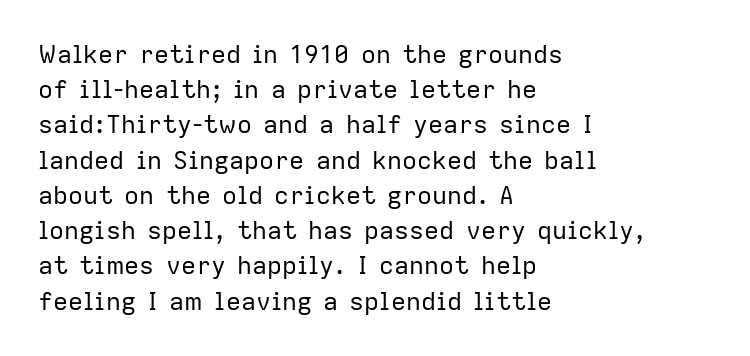
{"italic": "no", "bold": "no", "underline": "no", "align": "left", "line_spacing": "normal", "line_spacing_ratio": 1.41, "letter_spacing": "normal", "letter_spacing_em": 0.0, "glyph_px": 25}
